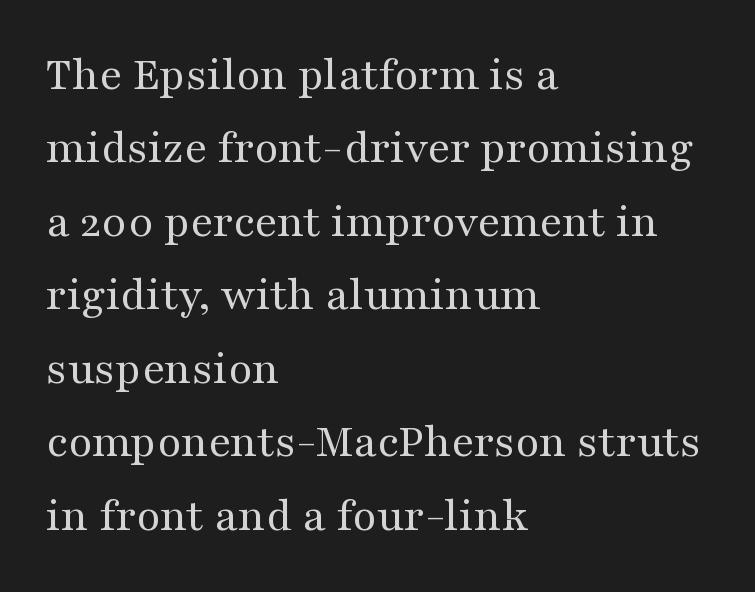
Tracking here is standard; glyphs follow each other at the usual distance. The lines are quadded left. Classification — serif. Honestly, there is no underline to notice here at all. This block has exactly the height ordinary leading produces.
